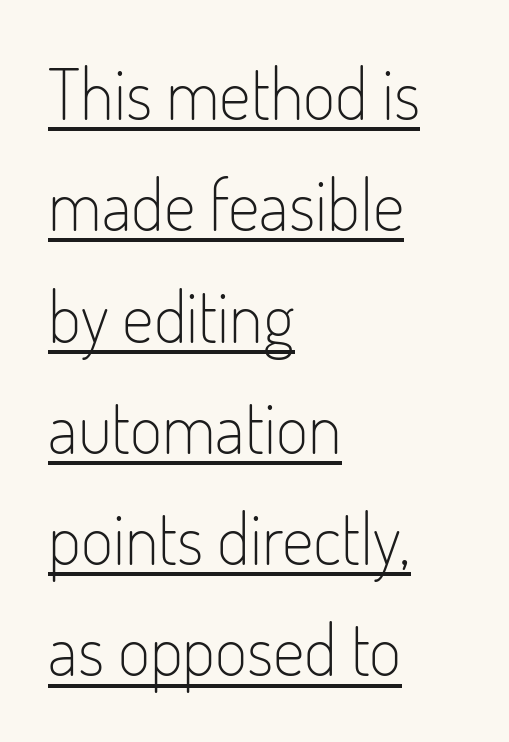
{"serif": "no", "italic": "no", "bold": "no", "weight": "light", "width": "condensed", "stroke_contrast": "low", "x_height": "small", "monospaced": "no", "underline": "yes", "align": "left", "line_spacing": "normal", "line_spacing_ratio": 1.59, "letter_spacing": "normal", "letter_spacing_em": 0.0, "glyph_px": 70}
